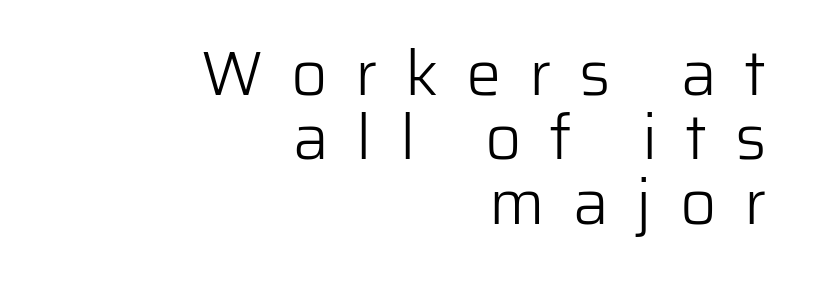
Q: Is the text bold? A: No.
Q: Is the text italic (slanted)? A: No, it is upright.
Q: Is the typeface a serif or a sans-serif typeface? A: Sans-serif.
Q: Is the text underlined? A: No.
Q: How is the paragraph aligned? A: Right-aligned.
Q: Is the spacing between letters normal or unusually wide? A: Unusually wide.
Q: Is the spacing between lines tight, normal or loose? A: Tight.
Q: Width (condensed, normal, or wide)? A: Normal.
Q: Stroke contrast? A: Low.
Q: x-height? A: Medium.
Q: Monospaced? A: No.
